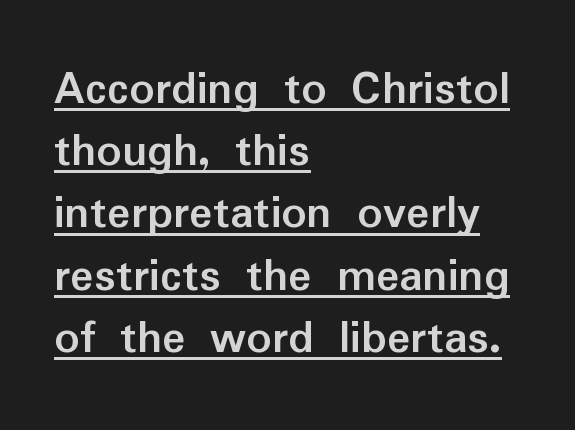
The image shows 49 px semibold sans-serif type, upright; set left-aligned, normal line spacing (1.27x), normal letter spacing, underlined; low stroke contrast and a medium x-height.
